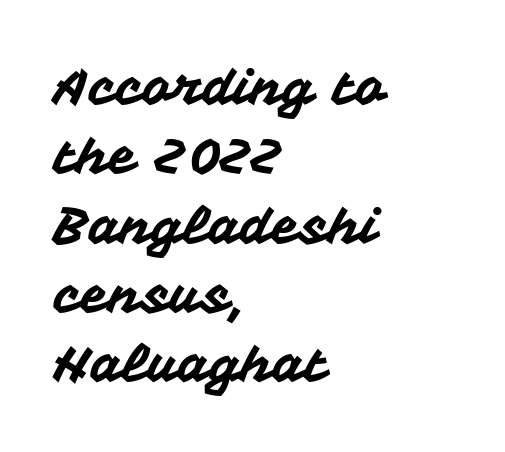
Q: Is the text italic (slanted)? A: Yes.
Q: Is the typeface a serif or a sans-serif typeface? A: Sans-serif.
Q: Is the text underlined? A: No.
Q: How is the paragraph aligned? A: Left-aligned.
Q: Is the spacing between letters normal or unusually wide? A: Normal.
Q: Is the spacing between lines tight, normal or loose? A: Normal.
Q: Width (condensed, normal, or wide)? A: Normal.
Q: Stroke contrast? A: Medium.
Q: x-height? A: Medium.
Q: Monospaced? A: No.
